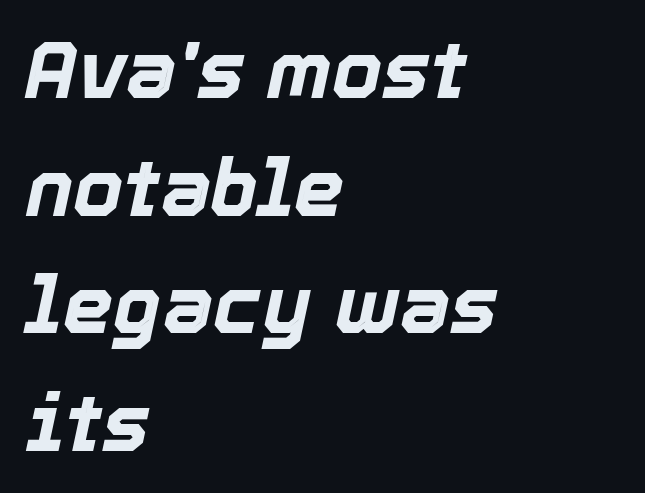
The image shows 80 px bold type, italic (leaning right); set left-aligned, normal line spacing (1.47x), normal letter spacing, not underlined; a medium x-height.
